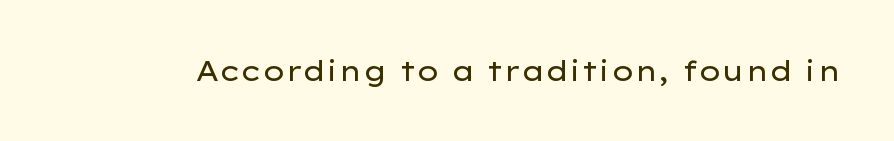
{"serif": "no", "italic": "no", "bold": "no", "weight": "regular", "width": "wide", "stroke_contrast": "low", "x_height": "medium", "monospaced": "no", "underline": "no", "letter_spacing": "normal", "letter_spacing_em": 0.0, "glyph_px": 28}
